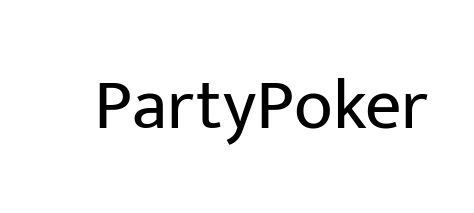
Compared with a typical body face, this is equally light or lighter still. This sample has the flowing, uneven cadence of proportional lettering. No italicization has been applied; the sample stays upright. Letterform terminals end flat and unadorned throughout the passage. The foot of each line stays bare and open.
